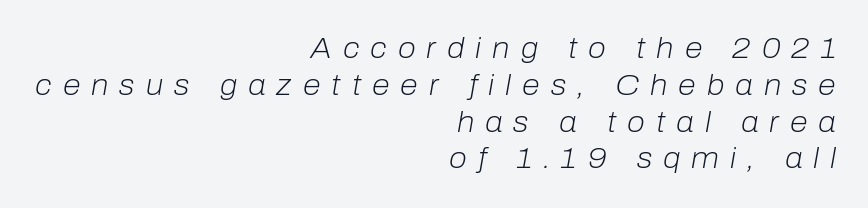
The image shows 29 px light type, italic (leaning right); set right-aligned, normal line spacing (1.27x), unusually wide letter spacing (+0.38 em), not underlined; low stroke contrast and a medium x-height.
